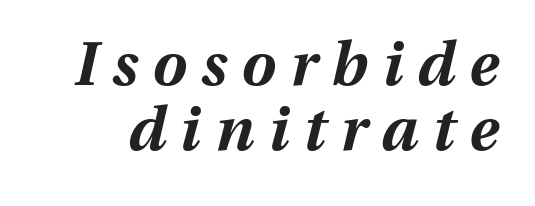
{"italic": "yes", "lean": "right", "slant_degrees": 13, "bold": "yes", "weight": "bold", "width": "normal", "stroke_contrast": "medium", "x_height": "medium", "monospaced": "no", "underline": "no", "line_spacing": "tight", "line_spacing_ratio": 1.07, "letter_spacing": "wide", "letter_spacing_em": 0.24, "glyph_px": 61}
